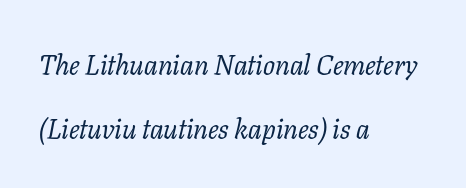
{"serif": "yes", "italic": "yes", "lean": "right", "slant_degrees": 11, "bold": "no", "weight": "regular", "width": "normal", "stroke_contrast": "low", "x_height": "medium", "monospaced": "no", "underline": "no", "align": "left", "line_spacing": "loose", "line_spacing_ratio": 2.29, "letter_spacing": "normal", "letter_spacing_em": 0.0, "glyph_px": 28}
